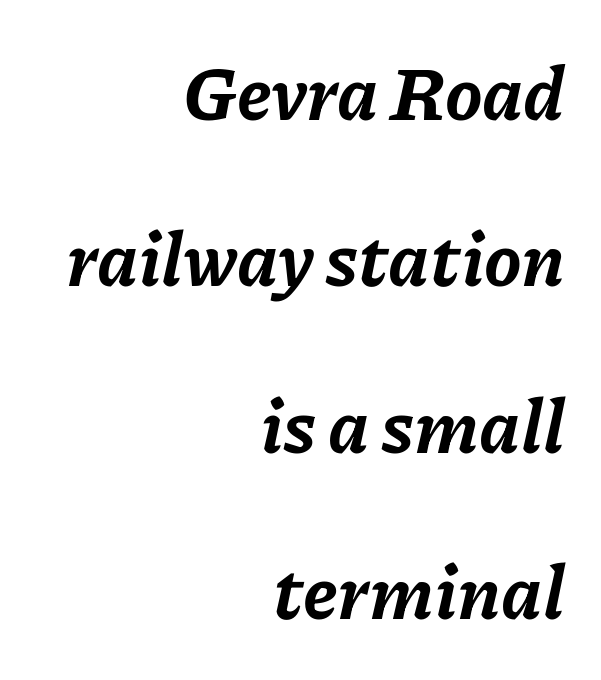
Just letters on the line, the space beneath them empty. Words appear dense and cohesive because spacing is normal. The whole block is typeset with a tilt. Where is the straight margin? On the right. Proportional: the letters do not fall into vertical columns. Does the weight exceed regular? Yes, all the way to bold.
